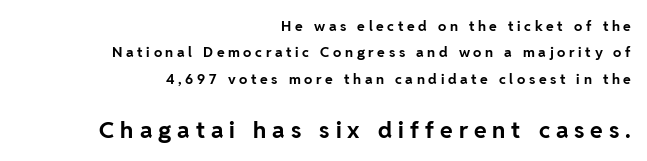
The image shows 23 px bold type, upright; set right-aligned, line spacing 1.89x, unusually wide letter spacing (+0.26 em), not underlined; the second (bottom) block is 1.64x larger.
